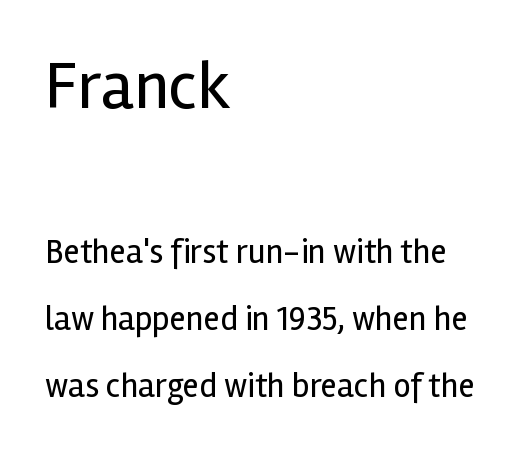
The image shows 67 px regular-weight sans-serif type, upright; set left-aligned, loose line spacing (1.97x), normal letter spacing, not underlined; the first (top) block is 1.97x larger; a medium x-height.
